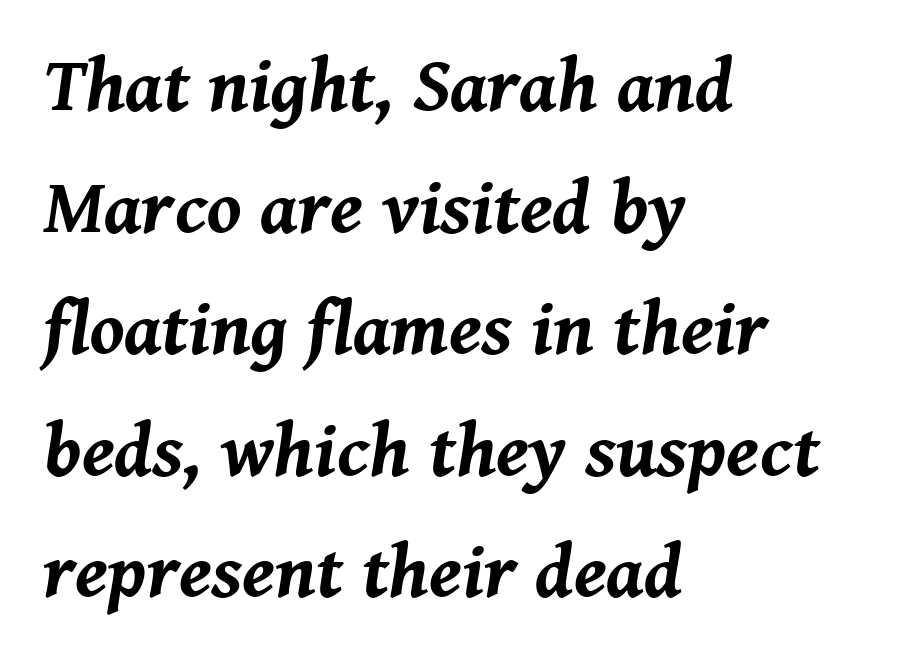
The leading is moderate, giving the passage an even texture. The typography opts for an oblique posture over an upright one. Students, note that the glyphs here touch the page at normal intervals. The zone under the glyphs is completely vacant. Reading down the block, your eye returns to a fixed left position each line. Here the designer chose a conventional face with non-uniform glyph widths.
